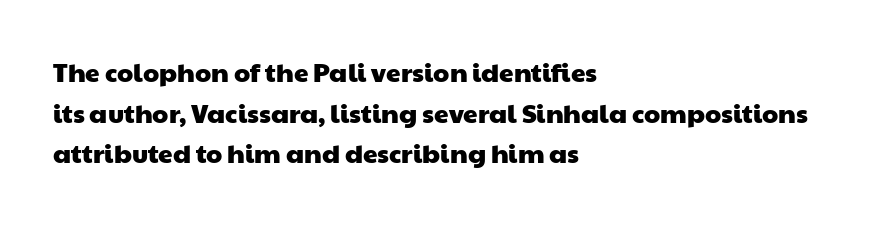
The image shows 26 px text type; set left-aligned, normal line spacing (1.56x), normal letter spacing, not underlined.
